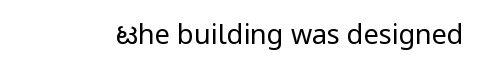
{"italic": "no", "bold": "no", "underline": "no", "letter_spacing": "normal", "letter_spacing_em": 0.0, "glyph_px": 27}
